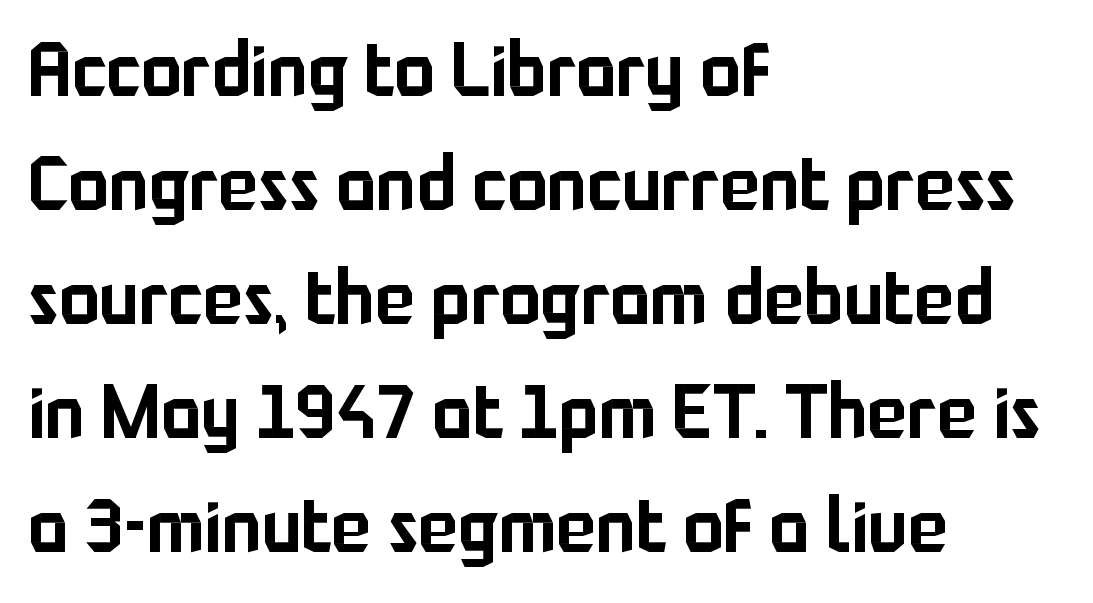
The image shows 75 px sans-serif type, upright; set left-aligned, normal line spacing (1.52x), normal letter spacing, not underlined; low stroke contrast and a medium x-height.
